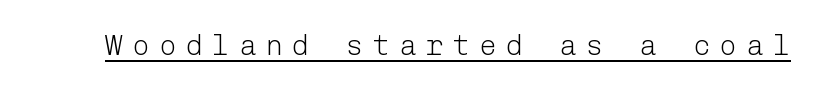
{"serif": "no", "italic": "no", "bold": "no", "weight": "light", "width": "normal", "stroke_contrast": "low", "x_height": "medium", "underline": "yes", "letter_spacing": "wide", "letter_spacing_em": 0.32, "glyph_px": 29}
